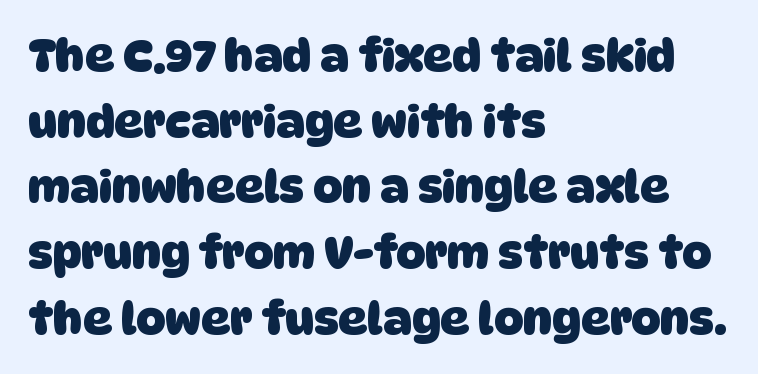
Q: Is the text bold? A: Yes.
Q: Is the typeface a serif or a sans-serif typeface? A: Sans-serif.
Q: Is the text underlined? A: No.
Q: How is the paragraph aligned? A: Left-aligned.
Q: Is the spacing between letters normal or unusually wide? A: Normal.
Q: Is the spacing between lines tight, normal or loose? A: Normal.
Q: Width (condensed, normal, or wide)? A: Normal.
Q: Stroke contrast? A: Low.
Q: x-height? A: Large.
Q: Monospaced? A: No.
